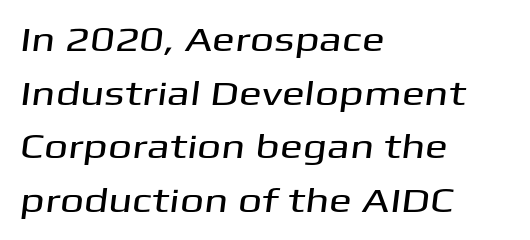
The image shows 34 px wide sans-serif type; set left-aligned, normal line spacing (1.58x), normal letter spacing, not underlined; medium stroke contrast and a medium x-height.
